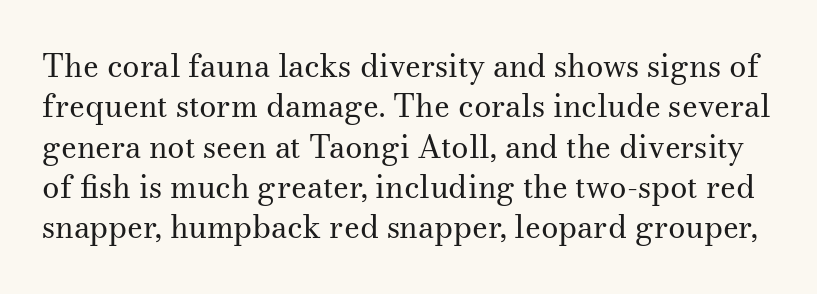
Look at the tracking — it's just the regular setting, nothing added. Decoration check: the copy has no underline. Is this a sans? No — the strokes have serifs. The rows are spaced the way most documents space them. No letter is thick-stroked: the sample isn't bold.
